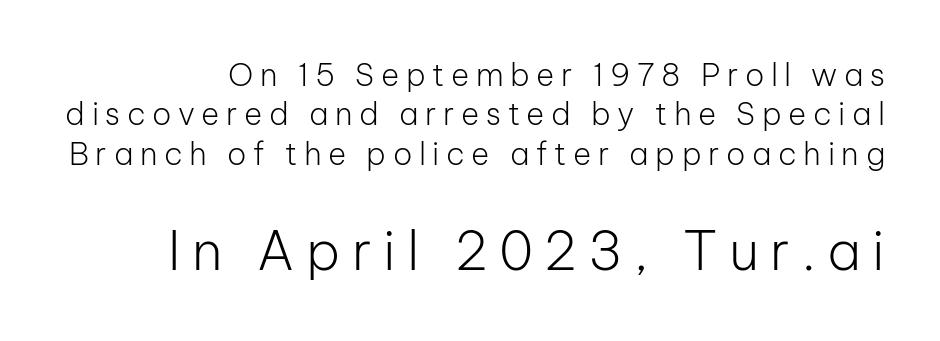
Q: Is the text bold? A: No.
Q: Is the text italic (slanted)? A: No, it is upright.
Q: Is the typeface a serif or a sans-serif typeface? A: Sans-serif.
Q: Is the text underlined? A: No.
Q: How is the paragraph aligned? A: Right-aligned.
Q: Is the spacing between letters normal or unusually wide? A: Unusually wide.
Q: Is the spacing between lines tight, normal or loose? A: Normal.
Q: Which block of text is set in a larger size, the first (top) or the second (bottom)? A: The second (bottom) one.
Q: Width (condensed, normal, or wide)? A: Normal.
Q: Stroke contrast? A: Low.
Q: x-height? A: Medium.
Q: Monospaced? A: No.
